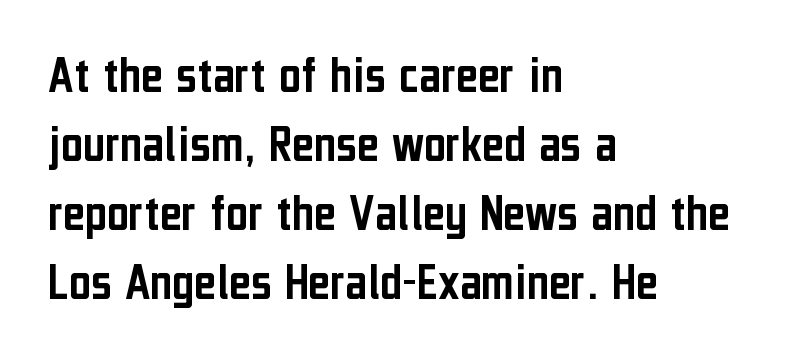
The image shows 53 px condensed sans-serif type, upright; set left-aligned, normal line spacing (1.3x), normal letter spacing, not underlined; low stroke contrast and a medium x-height.
